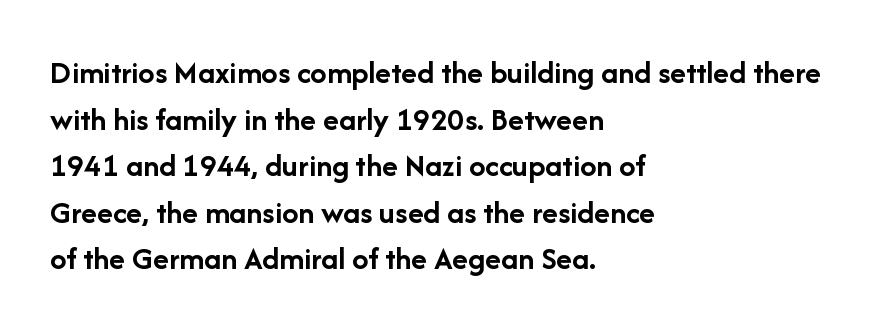
The image shows 33 px semibold sans-serif type, upright; set left-aligned, normal line spacing (1.41x), normal letter spacing, not underlined; low stroke contrast and a medium x-height.
